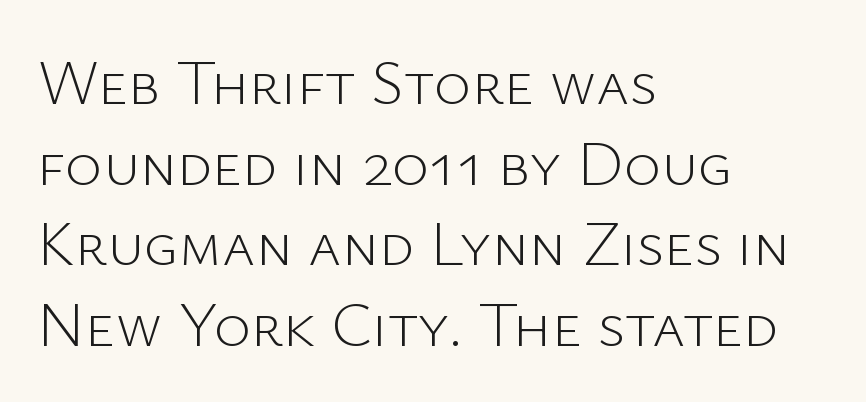
{"serif": "no", "italic": "no", "bold": "no", "weight": "light", "width": "normal", "stroke_contrast": "low", "x_height": "medium", "monospaced": "no", "underline": "no", "align": "left", "line_spacing": "normal", "line_spacing_ratio": 1.28, "letter_spacing": "normal", "letter_spacing_em": 0.0, "glyph_px": 63}
